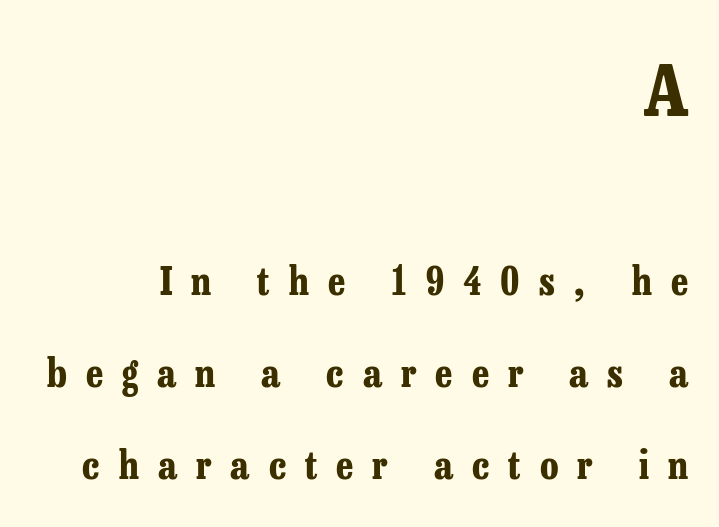
Q: Is the text bold? A: Yes.
Q: Is the text italic (slanted)? A: No, it is upright.
Q: Is the typeface a serif or a sans-serif typeface? A: Serif.
Q: Is the text underlined? A: No.
Q: How is the paragraph aligned? A: Right-aligned.
Q: Is the spacing between letters normal or unusually wide? A: Unusually wide.
Q: Is the spacing between lines tight, normal or loose? A: Loose.
Q: Which block of text is set in a larger size, the first (top) or the second (bottom)? A: The first (top) one.
Q: Width (condensed, normal, or wide)? A: Condensed.
Q: Stroke contrast? A: Low.
Q: x-height? A: Medium.
Q: Monospaced? A: No.
